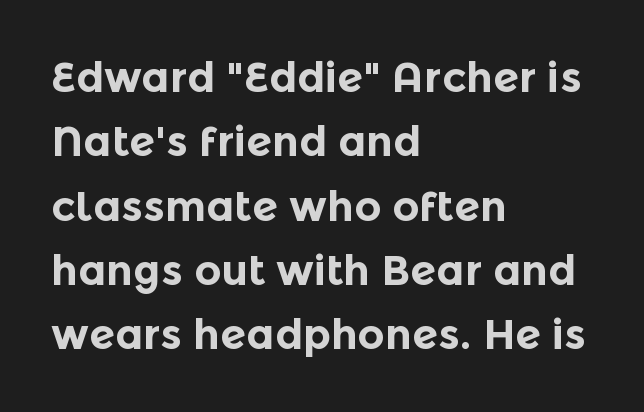
{"serif": "no", "italic": "no", "bold": "yes", "weight": "bold", "width": "normal", "x_height": "medium", "monospaced": "no", "underline": "no", "align": "left", "line_spacing": "normal", "line_spacing_ratio": 1.53, "letter_spacing": "normal", "letter_spacing_em": 0.0, "glyph_px": 42}
